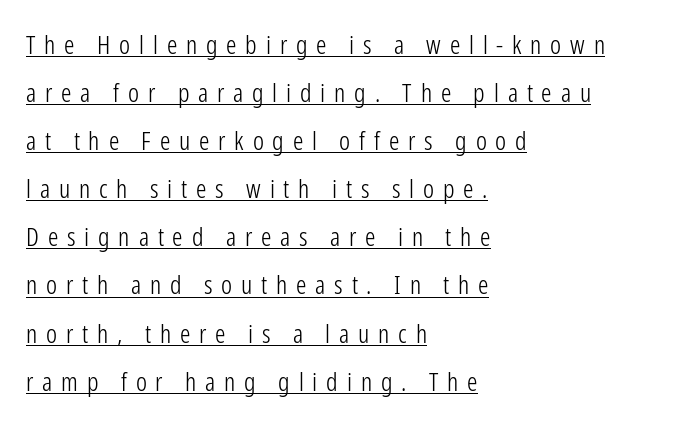
Does the lettering tilt? It doesn't — this is upright. A baseline rule has been typeset under these characters. The typesetter chose a ragged-right arrangement here. Look at the tracking — it's clearly loosened, letters drifting apart. Weight class: somewhere from thin through regular.
